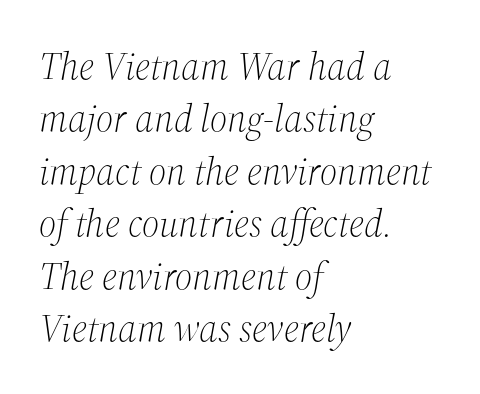
The glyphs look as if they've been sheared to an angle. The leading is moderate, giving the passage an even texture. The specimen omits any rule beneath the text block's lines. In terms of letterspacing, this is plain default setting.
